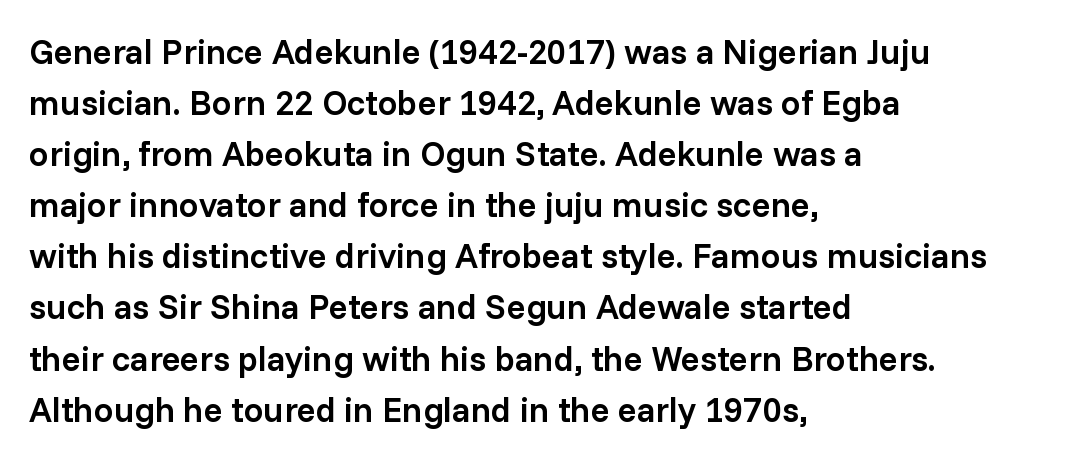
Is the block centered? No — it sits flush against the left margin. Bold? Not quite — semibold, heavier than regular but stopping short. The letters advance in unequal steps, a hallmark of proportional type. Type without underlining. Vertical spacing — default.
